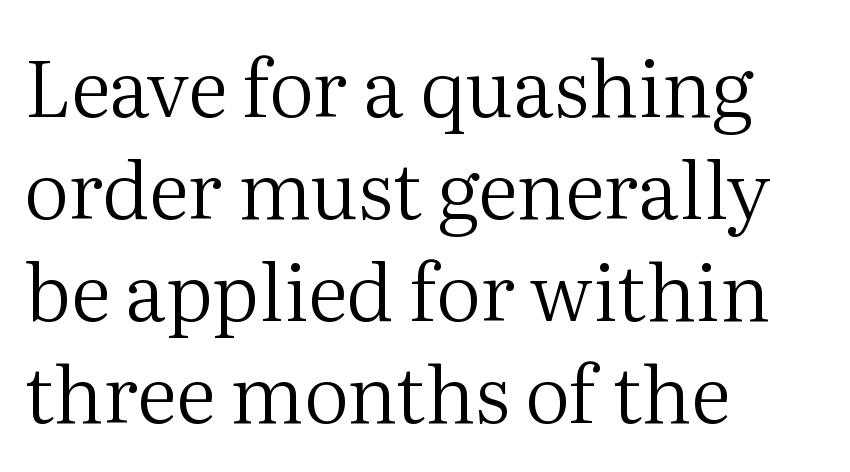
{"serif": "yes", "italic": "no", "bold": "no", "weight": "regular", "width": "normal", "stroke_contrast": "medium", "x_height": "medium", "monospaced": "no", "underline": "no", "align": "left", "line_spacing": "normal", "line_spacing_ratio": 1.29, "letter_spacing": "normal", "letter_spacing_em": 0.0, "glyph_px": 79}
